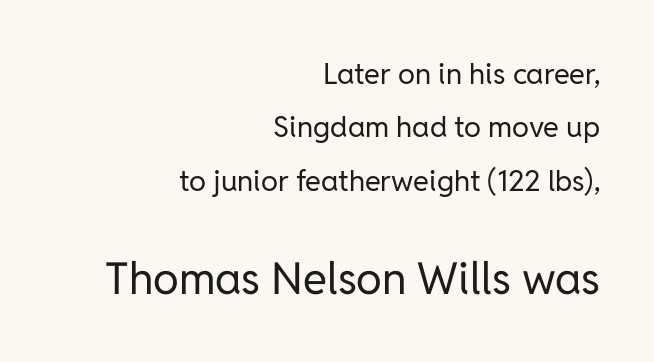
{"serif": "no", "italic": "no", "bold": "no", "weight": "regular", "width": "normal", "stroke_contrast": "low", "x_height": "medium", "monospaced": "no", "underline": "no", "align": "right", "line_spacing_ratio": 1.84, "letter_spacing": "normal", "letter_spacing_em": 0.0, "larger_block": "second", "size_ratio": 1.52, "glyph_px": 44}
